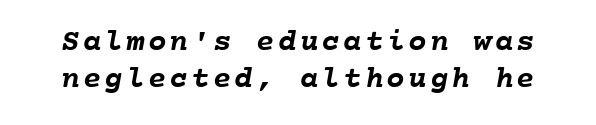
{"bold": "yes", "weight": "semibold", "width": "normal", "stroke_contrast": "low", "x_height": "medium", "monospaced": "yes", "underline": "no", "line_spacing_ratio": 1.19, "glyph_px": 31}
